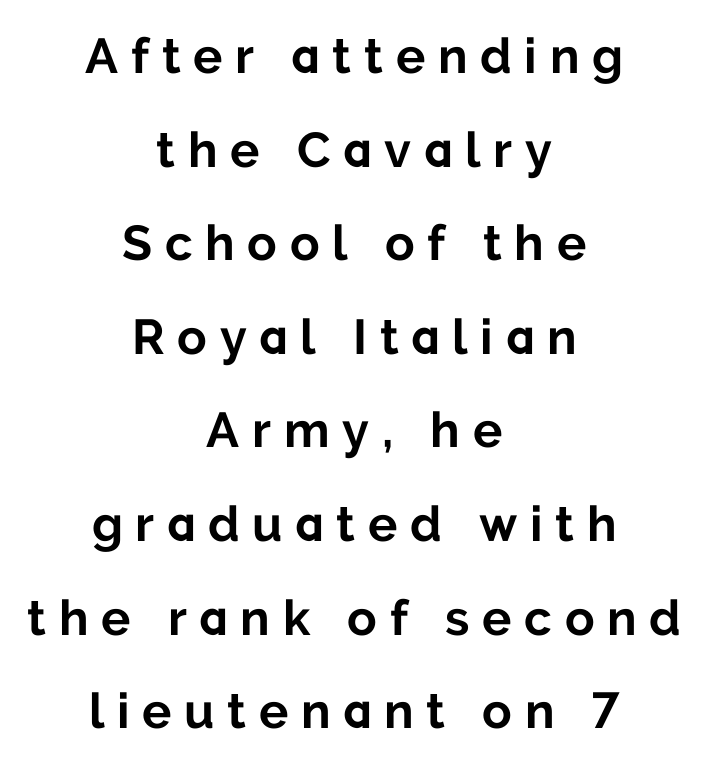
A typesetter would label this face a sans. Is there any slant? The stems are plumb. Airy leading. Pretty heavy lettering here — definitely bold.
